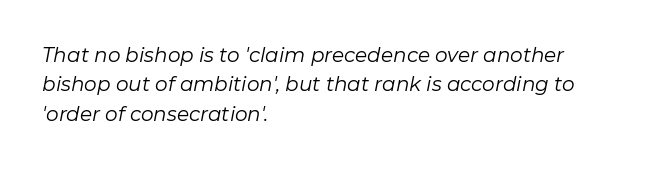
Nobody drew a line under any word here. The font is comparable to plain body text, perhaps lighter. Which margin do the lines hug? The left one — the right edge is uneven. If you measured baseline to baseline, you'd find a middling distance. Standard letterfit; no display-style spreading of the glyphs. Does the lettering tilt? It does — this is italic.
